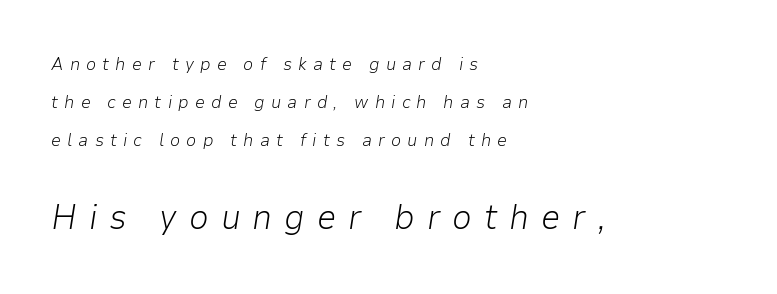
Q: Is the text bold? A: No.
Q: Is the text italic (slanted)? A: Yes, it leans right by about 9 degrees.
Q: Is the text underlined? A: No.
Q: How is the paragraph aligned? A: Left-aligned.
Q: Is the spacing between letters normal or unusually wide? A: Unusually wide.
Q: Is the spacing between lines tight, normal or loose? A: Loose.
Q: Which block of text is set in a larger size, the first (top) or the second (bottom)? A: The second (bottom) one.
Q: Width (condensed, normal, or wide)? A: Normal.
Q: Stroke contrast? A: Low.
Q: x-height? A: Medium.
Q: Monospaced? A: No.
